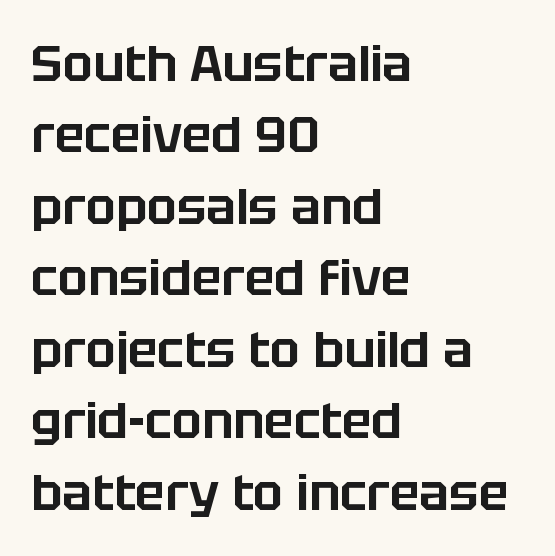
Do the characters align in a grid? No, the font is proportional. Layout note: lines flush left. This block has exactly the height ordinary leading produces. Look at the bottom of the vertical strokes: they stop flat, with no serifs. Italic? Not at all — the glyphs are vertical. The type is set solid horizontally, with unmodified tracking.
